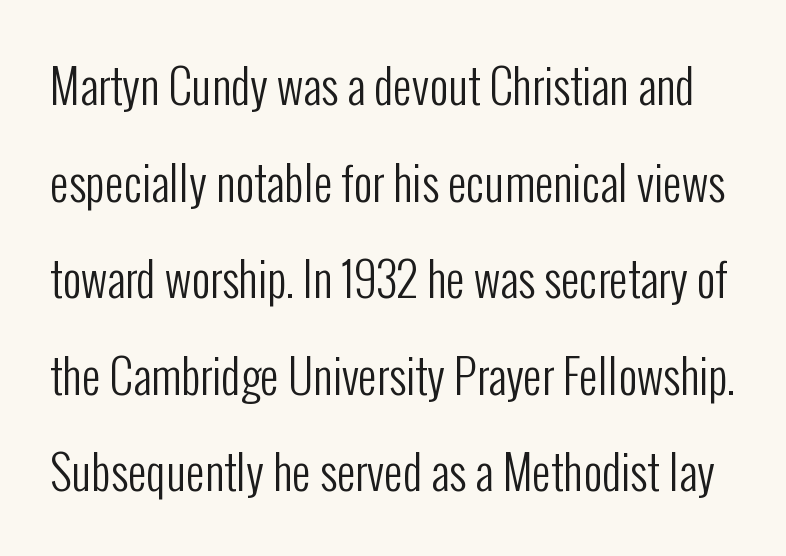
{"serif": "no", "italic": "no", "bold": "no", "weight": "regular", "width": "condensed", "stroke_contrast": "low", "x_height": "medium", "monospaced": "no", "underline": "no", "line_spacing": "loose", "line_spacing_ratio": 2.1, "letter_spacing": "normal", "letter_spacing_em": 0.0, "glyph_px": 46}
